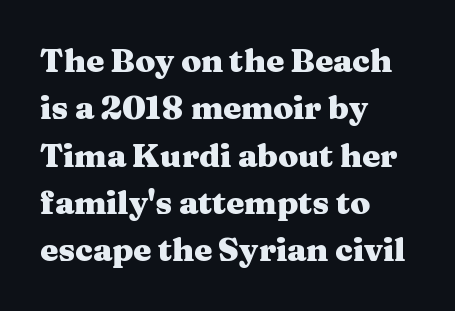
Examine the stroke ends and you'll spot serifs. This sample uses an upright cut, with every glyph sitting square on the baseline. The rendering uses a moderate line-height, typical for paragraphs. Chunky letters — that's bold for sure.
